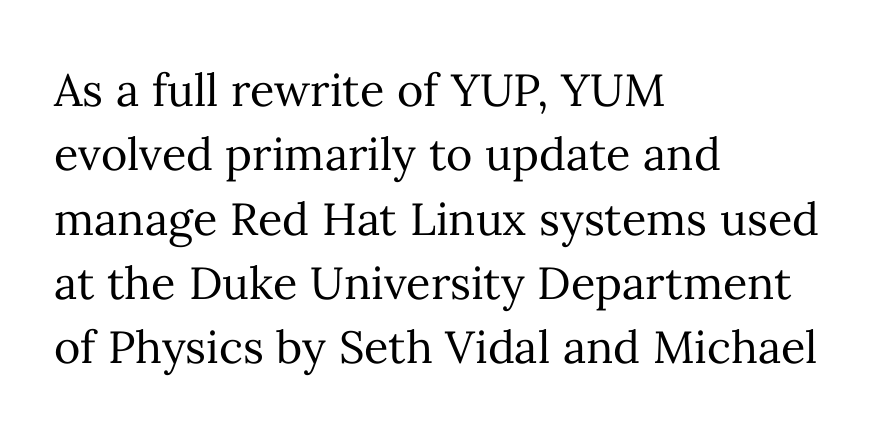
The image shows 45 px regular-weight type, upright; set left-aligned, normal line spacing (1.43x), normal letter spacing, not underlined; medium stroke contrast and a medium x-height.
